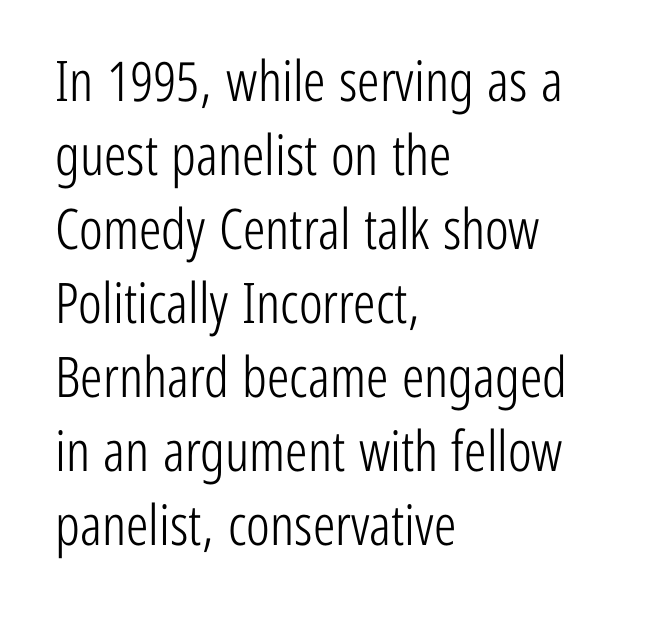
Q: Is the text bold? A: No.
Q: Is the text italic (slanted)? A: No, it is upright.
Q: Is the typeface a serif or a sans-serif typeface? A: Sans-serif.
Q: Is the text underlined? A: No.
Q: How is the paragraph aligned? A: Left-aligned.
Q: Is the spacing between letters normal or unusually wide? A: Normal.
Q: Is the spacing between lines tight, normal or loose? A: Normal.
Q: Width (condensed, normal, or wide)? A: Condensed.
Q: Stroke contrast? A: Low.
Q: x-height? A: Medium.
Q: Monospaced? A: No.
